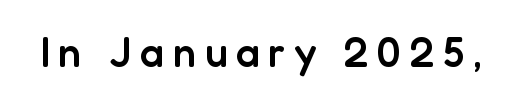
The rendering uses natural spacing where letterforms have individual widths. Serif or sans? Sans — the stroke terminals are bare. The gap between lines stays unmarked. The letters stand straight up with perfectly vertical stems. The typesetting leans somewhat heavy: a semibold. Is the letter spacing exaggerated? Yes — the characters are pushed far apart.
